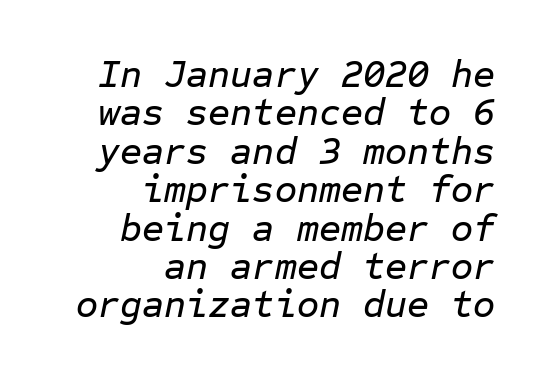
Q: Is the text italic (slanted)? A: Yes, it leans right by about 12 degrees.
Q: Is the text underlined? A: No.
Q: How is the paragraph aligned? A: Right-aligned.
Q: Is the spacing between letters normal or unusually wide? A: Normal.
Q: Is the spacing between lines tight, normal or loose? A: Tight.
Q: Width (condensed, normal, or wide)? A: Normal.
Q: Stroke contrast? A: Low.
Q: x-height? A: Medium.
Q: Monospaced? A: Yes.
